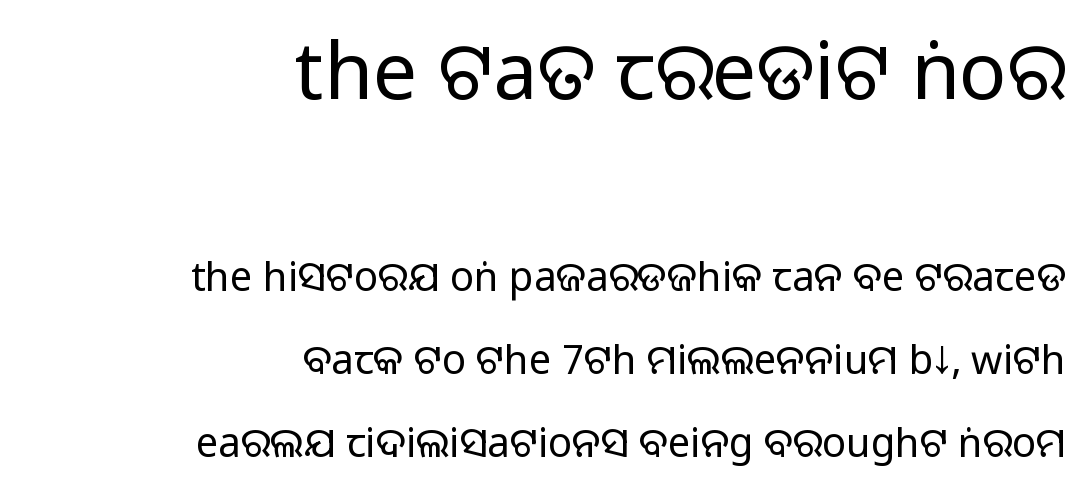
The image shows 79 px sans-serif type, upright; set right-aligned, loose line spacing (2.08x), normal letter spacing, not underlined; the first (top) block is 1.98x larger; medium stroke contrast.
